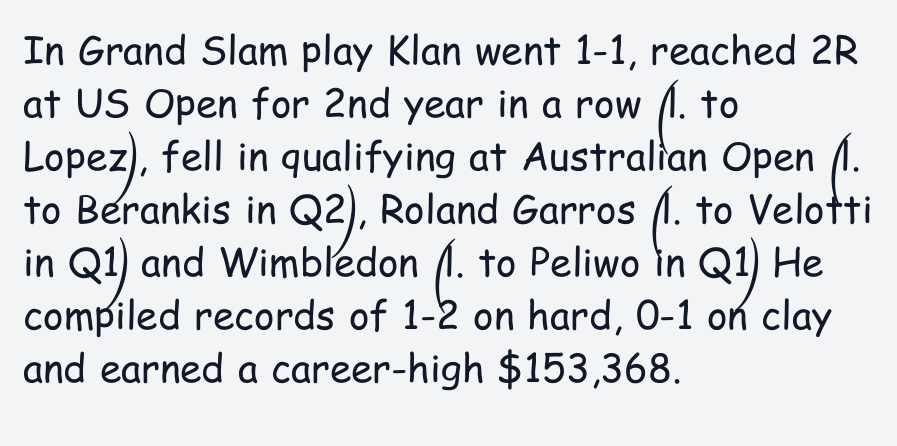
The image shows 39 px regular-weight, condensed sans-serif type, upright; set left-aligned, normal line spacing (1.36x), normal letter spacing, not underlined; low stroke contrast and a medium x-height.
